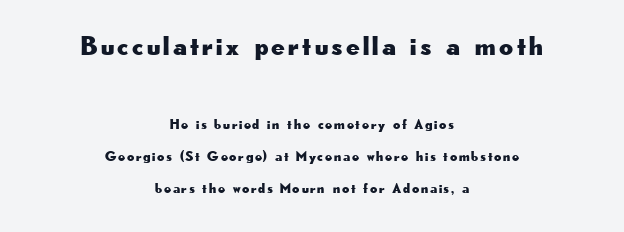
The image shows 27 px text type, upright; set centered, loose line spacing (2.3x), not underlined; the first (top) block is 1.93x larger.
